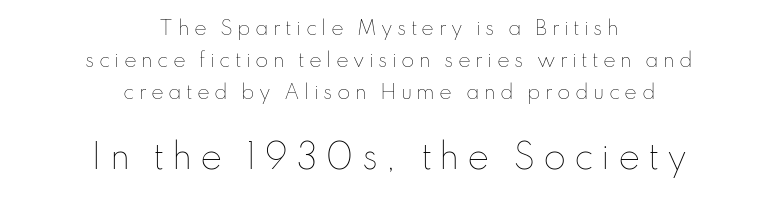
The image shows 33 px thin type, upright; set centered, normal line spacing (1.68x), unusually wide letter spacing (+0.23 em), not underlined; the second (bottom) block is 1.74x larger; low stroke contrast and a small x-height.
